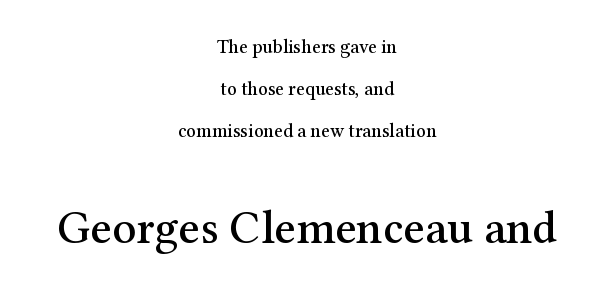
Which margin do the lines hug? Neither — every line sits in the middle. How would I describe the line gaps? Wide and relaxed. Varying glyph widths throughout — classic text-font behaviour. This sample uses a serif face. The designer gave the closing block more size than the opening block. Short note: letters normally spaced.
